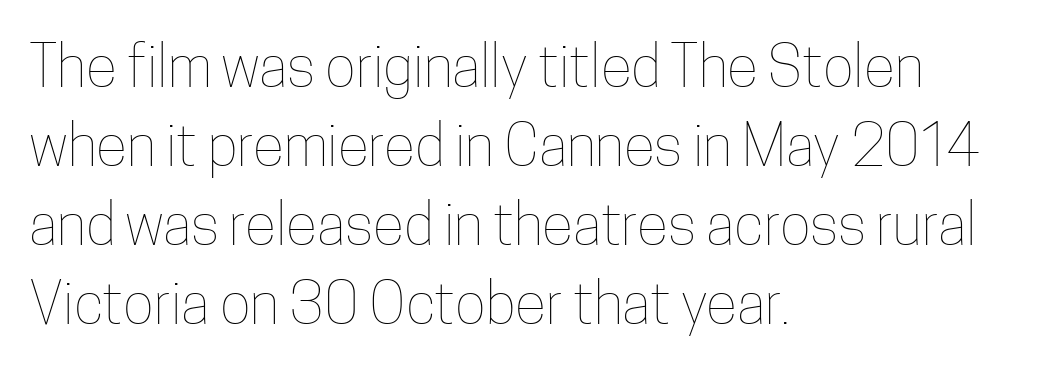
The lines are quadded left. This sample has the flowing, uneven cadence of proportional lettering. Is there much room between lines? A standard amount, neither cramped nor airy. The passage shown has conventional tracking throughout.
